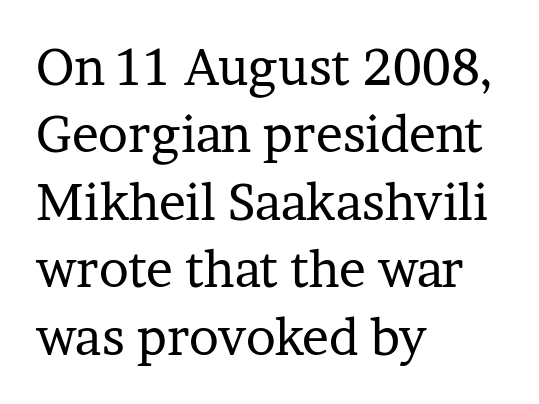
Q: Is the text bold? A: No.
Q: Is the text italic (slanted)? A: No, it is upright.
Q: Is the typeface a serif or a sans-serif typeface? A: Serif.
Q: Is the text underlined? A: No.
Q: How is the paragraph aligned? A: Left-aligned.
Q: Is the spacing between letters normal or unusually wide? A: Normal.
Q: Is the spacing between lines tight, normal or loose? A: Normal.
Q: Width (condensed, normal, or wide)? A: Normal.
Q: Stroke contrast? A: Low.
Q: x-height? A: Medium.
Q: Monospaced? A: No.
